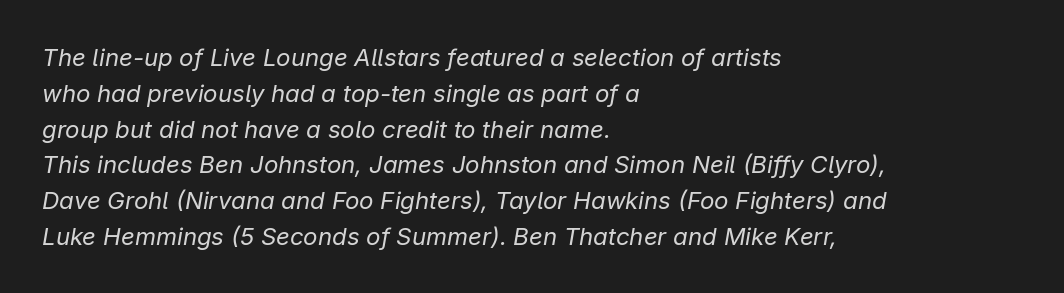
The image shows 24 px text type, italic (leaning right); set left-aligned, normal line spacing (1.49x), normal letter spacing, not underlined.
